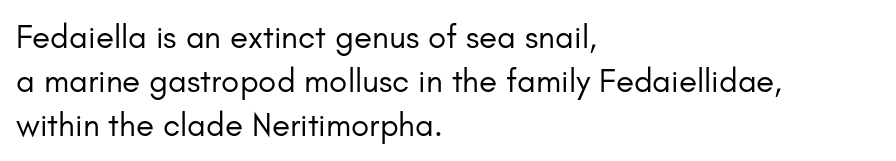
To sum up the face: it is a sans, with no serifs. Whoever set this chose a conventional vertical rhythm. The area under the type is left untouched. Where is the straight margin? On the left.
